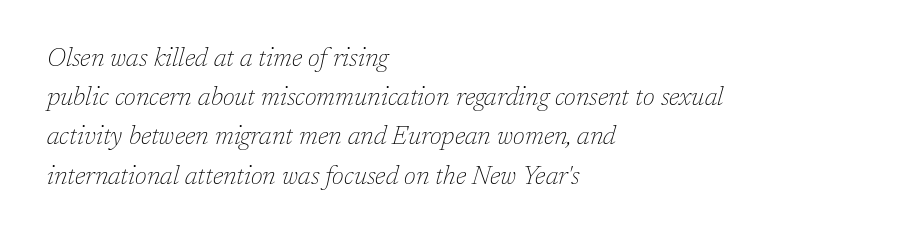
The image shows 25 px text type, italic (leaning right); set left-aligned, normal line spacing (1.57x), normal letter spacing, not underlined.
